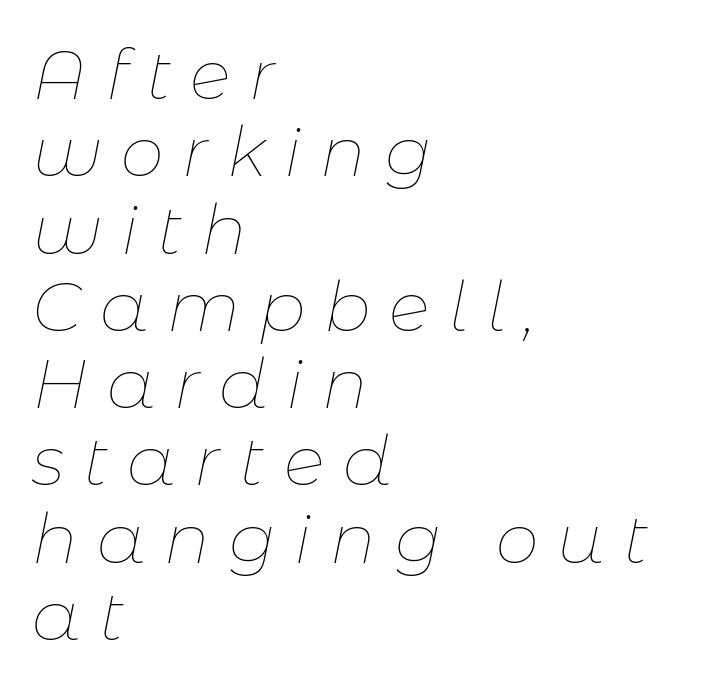
This sample uses expanded letter spacing, leaving extra air between glyphs. Summary of vertical rhythm: compact, with narrow interline spacing. Anything drawn beneath the words? Only blank space. This sample is left-justified, so line endings fall wherever the words run out.
